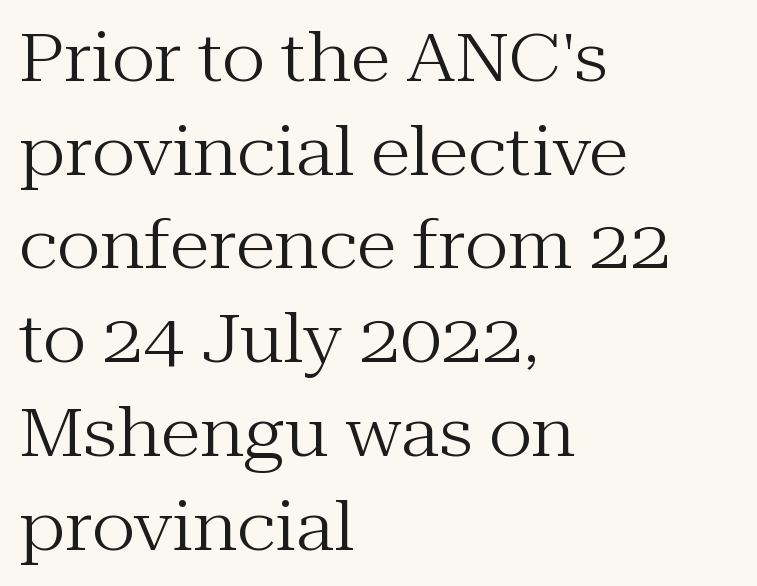
Spacing between characters is what you'd get straight out of the box. Bare-footed words on every line. A serif font was chosen for this passage. A typesetter would call this proportional, since set widths differ per character. Does the lettering tilt? It doesn't — this is upright.
